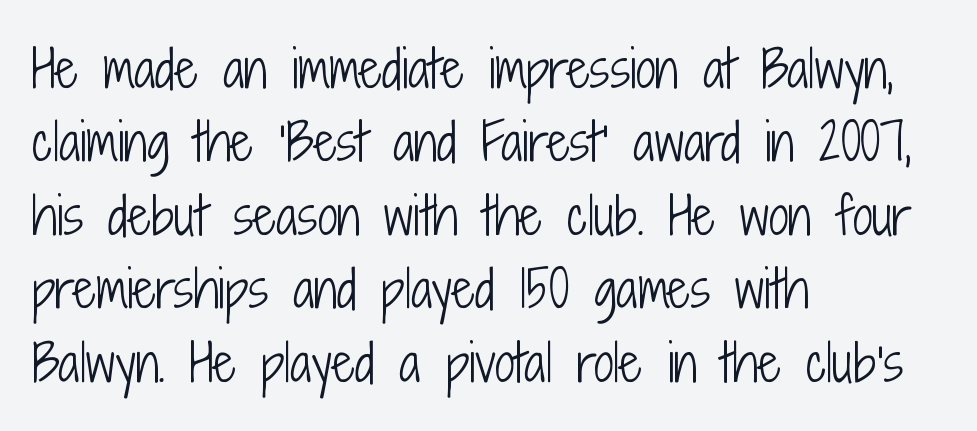
The space beneath each line is pristine and unruled. The text was rendered using a sans face with plain stroke endings. Visually the block forms a straight wall on the left and a jagged coastline on the right. Varying glyph widths throughout — classic text-font behaviour. The gaps between neighbouring characters are ordinary and unremarkable.
